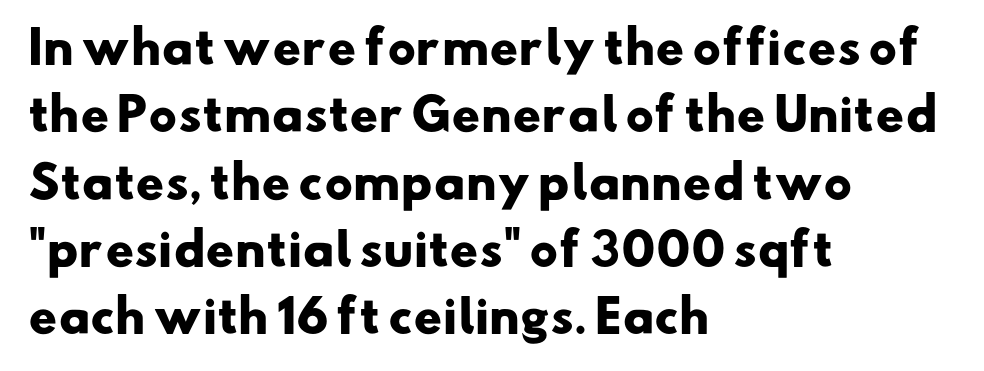
{"serif": "no", "bold": "yes", "weight": "heavy", "width": "wide", "stroke_contrast": "low", "x_height": "small", "monospaced": "no", "underline": "no", "align": "left", "line_spacing": "normal", "line_spacing_ratio": 1.53, "letter_spacing": "normal", "letter_spacing_em": 0.0, "glyph_px": 44}
